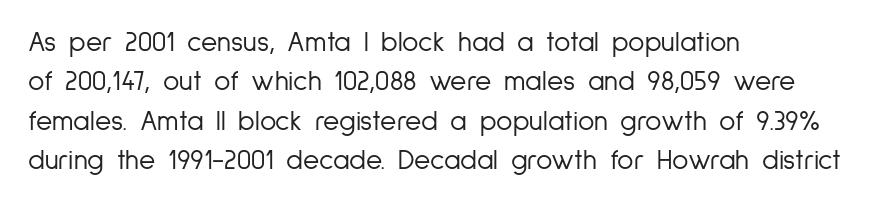
The image shows 28 px light, condensed sans-serif type, upright; set left-aligned, normal line spacing (1.41x), normal letter spacing, not underlined; low stroke contrast and a medium x-height.
